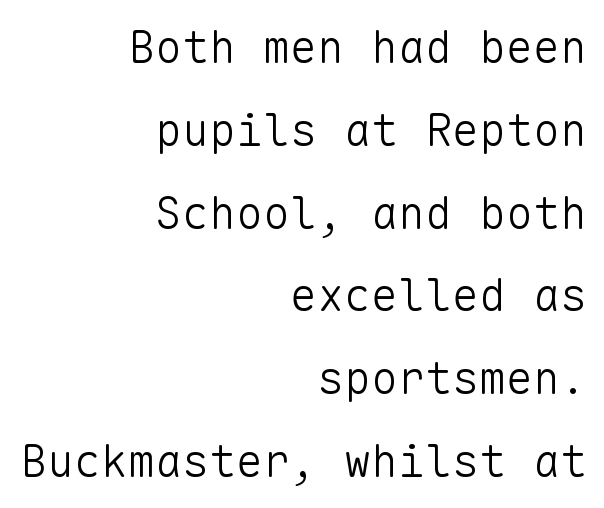
The image shows 45 px light sans-serif type, upright, monospaced; set right-aligned, line spacing 1.84x, normal letter spacing, not underlined; low stroke contrast and a medium x-height.
